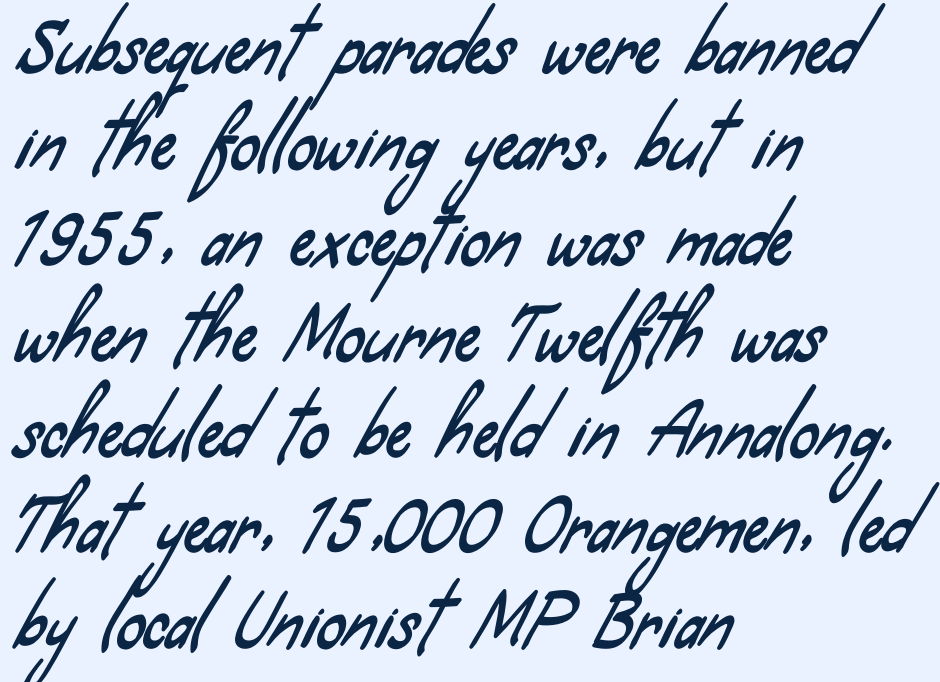
Q: Is the typeface a serif or a sans-serif typeface? A: Sans-serif.
Q: Is the text underlined? A: No.
Q: How is the paragraph aligned? A: Left-aligned.
Q: Is the spacing between letters normal or unusually wide? A: Normal.
Q: Is the spacing between lines tight, normal or loose? A: Normal.
Q: Width (condensed, normal, or wide)? A: Condensed.
Q: Stroke contrast? A: Low.
Q: x-height? A: Small.
Q: Monospaced? A: No.
